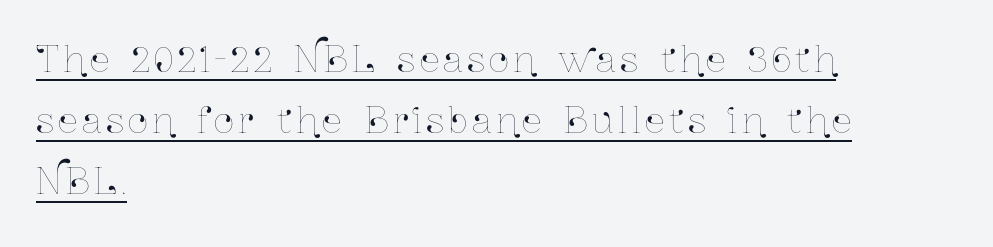
{"italic": "no", "width": "condensed", "stroke_contrast": "low", "x_height": "medium", "monospaced": "no", "underline": "yes", "align": "left", "line_spacing_ratio": 1.75, "glyph_px": 35}
